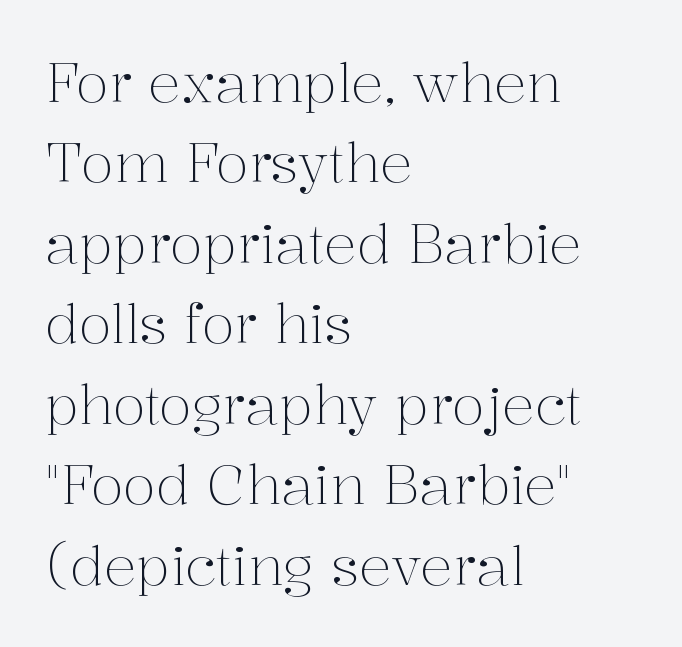
Q: Is the text bold? A: No.
Q: Is the text italic (slanted)? A: No, it is upright.
Q: Is the typeface a serif or a sans-serif typeface? A: Serif.
Q: Is the text underlined? A: No.
Q: How is the paragraph aligned? A: Left-aligned.
Q: Is the spacing between letters normal or unusually wide? A: Normal.
Q: Is the spacing between lines tight, normal or loose? A: Normal.
Q: Width (condensed, normal, or wide)? A: Normal.
Q: Stroke contrast? A: Medium.
Q: x-height? A: Medium.
Q: Monospaced? A: No.
